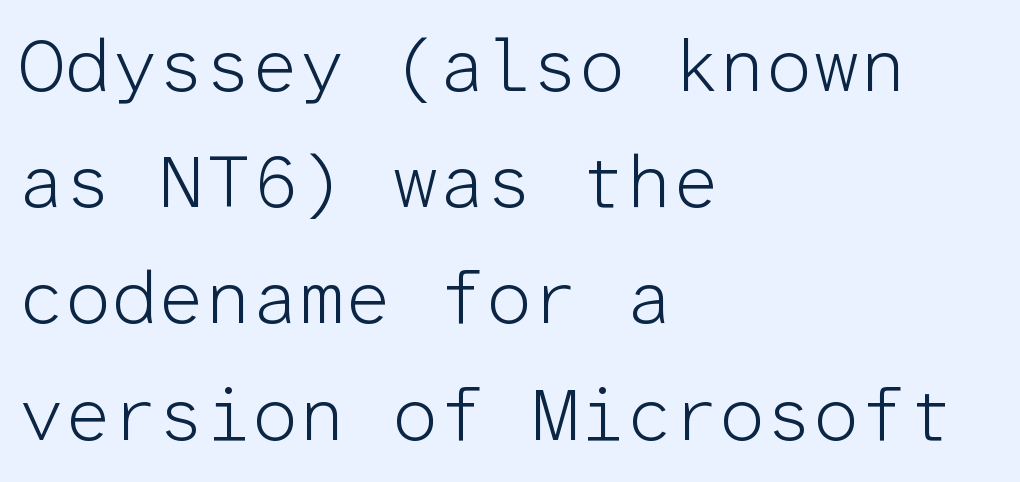
{"serif": "no", "italic": "no", "bold": "no", "weight": "light", "width": "normal", "stroke_contrast": "low", "x_height": "medium", "monospaced": "yes", "underline": "no", "align": "left", "line_spacing": "normal", "line_spacing_ratio": 1.57, "letter_spacing": "normal", "letter_spacing_em": 0.0, "glyph_px": 74}
